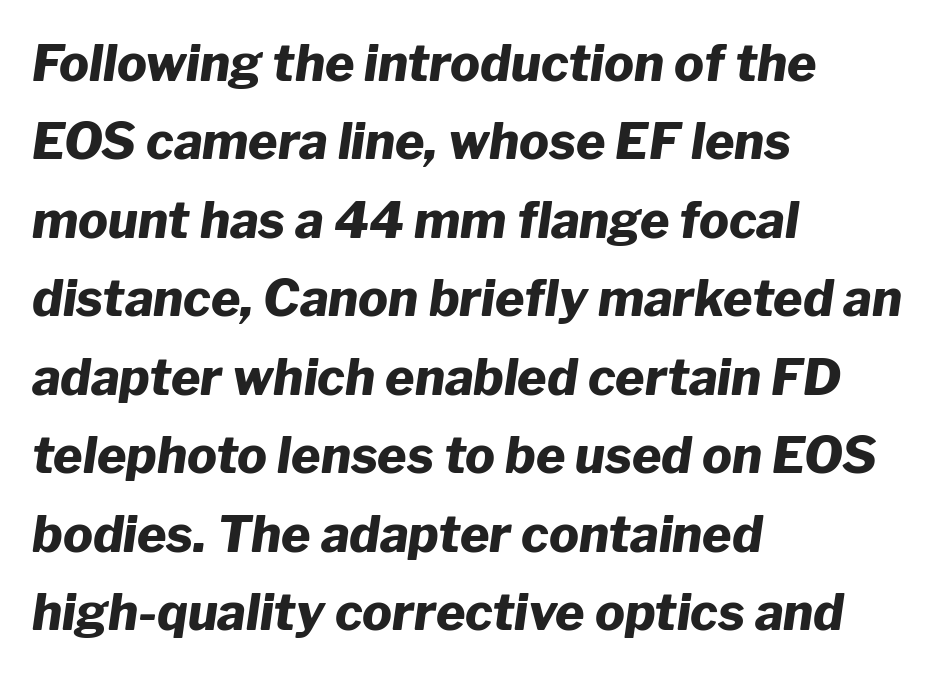
The image shows 50 px heavy type, italic (leaning right); set left-aligned, normal line spacing (1.57x), normal letter spacing, not underlined; low stroke contrast and a medium x-height.
